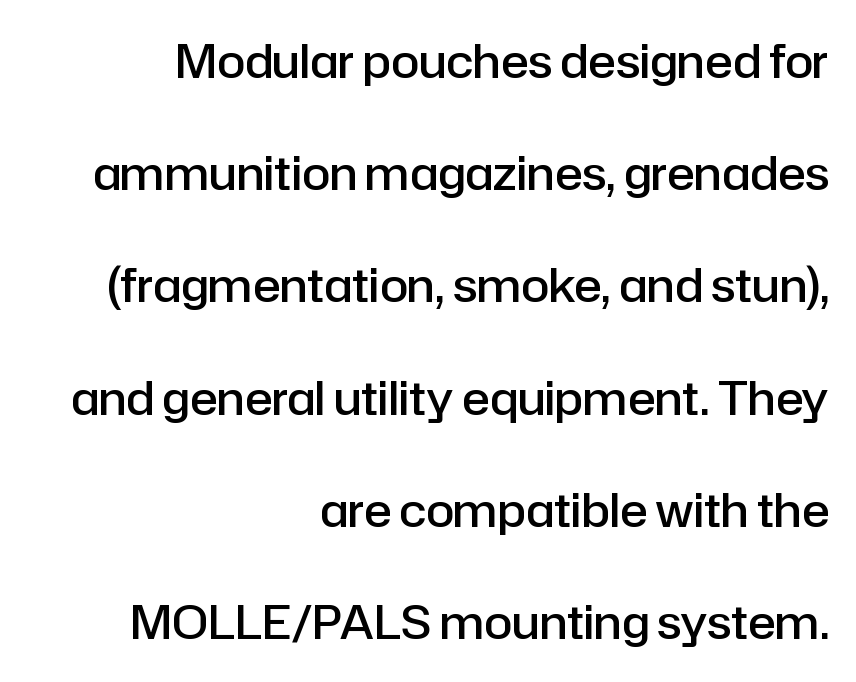
Words appear dense and cohesive because spacing is normal. The face used here is proportionally spaced, like ordinary book or web type. The string is rendered with underlining switched off. Quick note: interline space is abundant.
